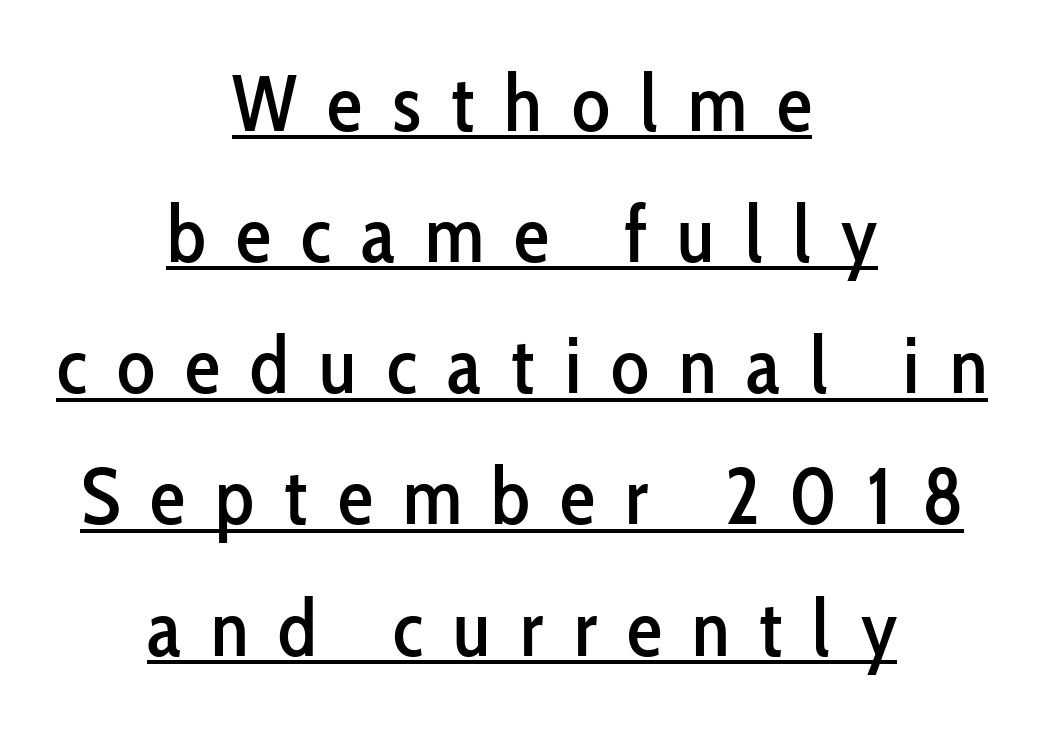
A sans-serif font was chosen for this passage. No italicization has been applied; the sample stays upright. How are the letters spaced? Widely, with obvious added tracking. The string is rendered with underlining switched on. You could not count columns in this text — the font is proportionally spaced. Reading down the column, the eye jumps a familiar distance to each next line.
